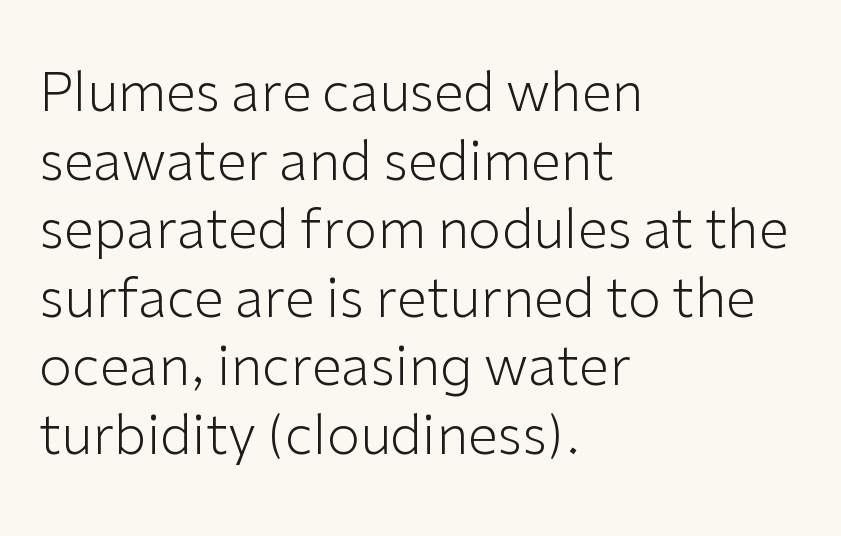
{"serif": "no", "italic": "no", "bold": "no", "weight": "light", "width": "normal", "stroke_contrast": "low", "x_height": "medium", "monospaced": "no", "underline": "no", "align": "left", "line_spacing": "normal", "line_spacing_ratio": 1.27, "letter_spacing": "normal", "letter_spacing_em": 0.0, "glyph_px": 54}
